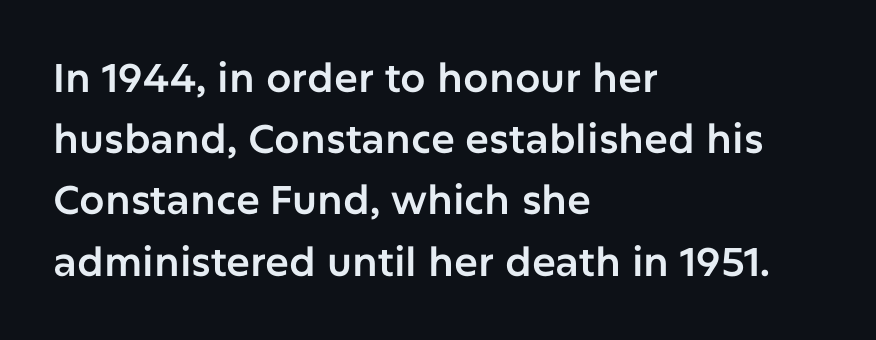
{"serif": "no", "italic": "no", "width": "normal", "stroke_contrast": "low", "x_height": "medium", "monospaced": "no", "underline": "no", "align": "left", "line_spacing": "normal", "line_spacing_ratio": 1.53, "letter_spacing": "normal", "letter_spacing_em": 0.0, "glyph_px": 40}
